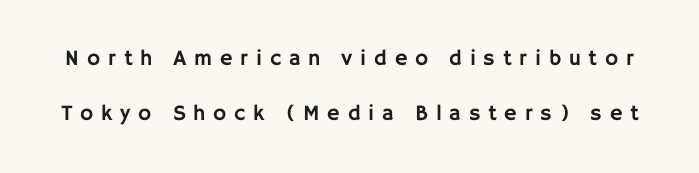
Line spacing here is loose. Honestly, there is no underline to notice here at all. Italic? Not at all — the glyphs are vertical. Short note: letters widely spaced.
